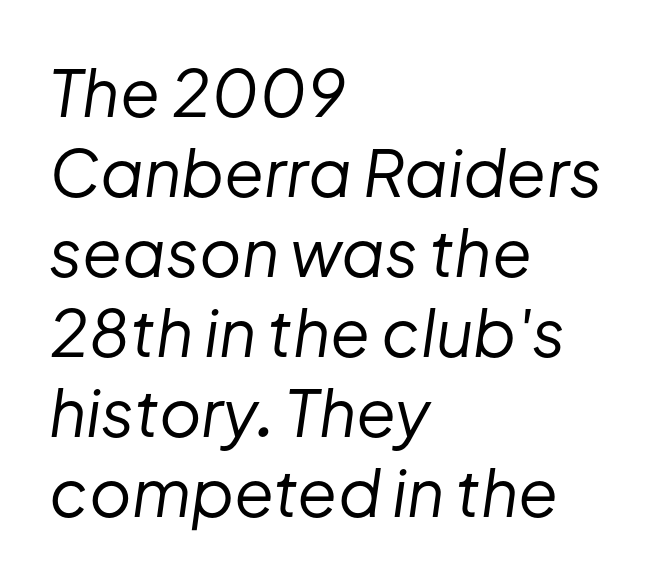
Line beginnings align vertically; line endings do not. Spacing verdict: proportional, widths tailored to each character. Heft: none added — not bold. Characters are canted at an angle relative to the baseline's perpendicular. The foot of each line stays bare and open. A typesetter would call this zero additional tracking.
